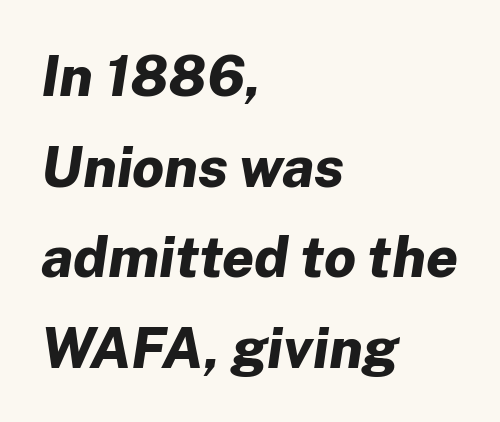
Q: Is the text bold? A: Yes.
Q: Is the text italic (slanted)? A: Yes, it leans right by about 8 degrees.
Q: Is the text underlined? A: No.
Q: How is the paragraph aligned? A: Left-aligned.
Q: Is the spacing between letters normal or unusually wide? A: Normal.
Q: Is the spacing between lines tight, normal or loose? A: Normal.
Q: Width (condensed, normal, or wide)? A: Normal.
Q: Stroke contrast? A: Low.
Q: x-height? A: Medium.
Q: Monospaced? A: No.
